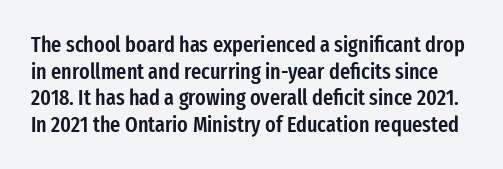
The image shows 22 px text type, upright; set line spacing 1.21x, normal letter spacing, not underlined.
